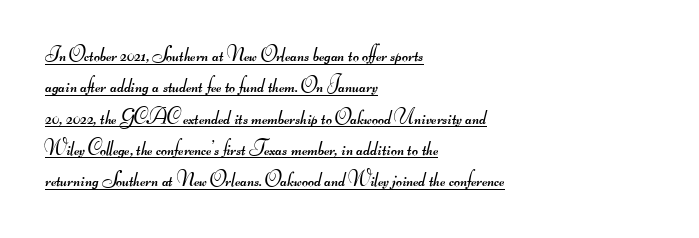
{"bold": "no", "underline": "yes", "align": "left", "line_spacing": "normal", "line_spacing_ratio": 1.49, "letter_spacing": "normal", "letter_spacing_em": 0.0, "glyph_px": 21}
